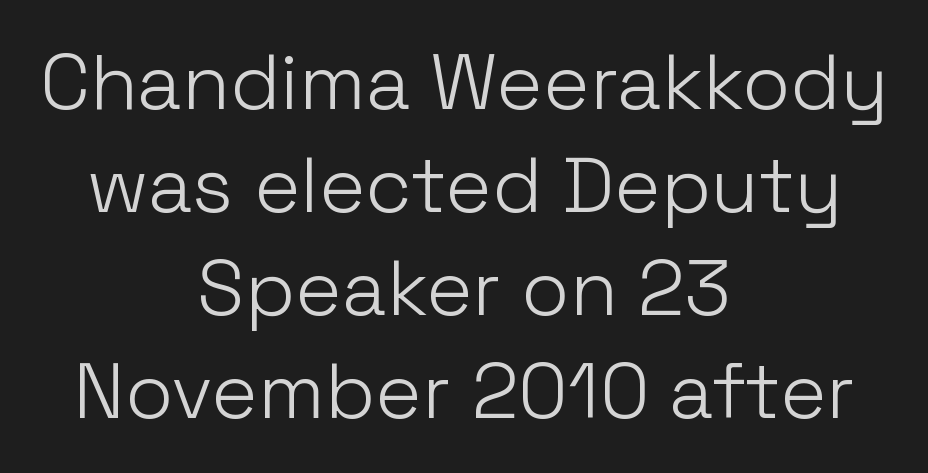
Unlike a traditional serif, this face leaves its strokes unadorned. Summary of vertical rhythm: regular, with standard interline spacing. The line texture is even and compact thanks to regular tracking. The zone under the glyphs is completely vacant.
